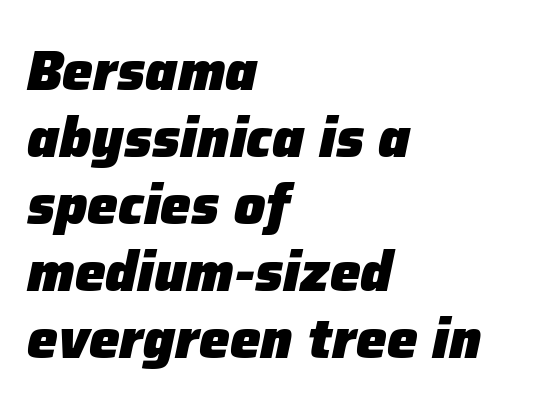
Q: Is the text bold? A: Yes.
Q: Is the text italic (slanted)? A: Yes, it leans right by about 12 degrees.
Q: Is the text underlined? A: No.
Q: How is the paragraph aligned? A: Left-aligned.
Q: Is the spacing between letters normal or unusually wide? A: Normal.
Q: Width (condensed, normal, or wide)? A: Normal.
Q: Stroke contrast? A: Low.
Q: x-height? A: Medium.
Q: Monospaced? A: No.
